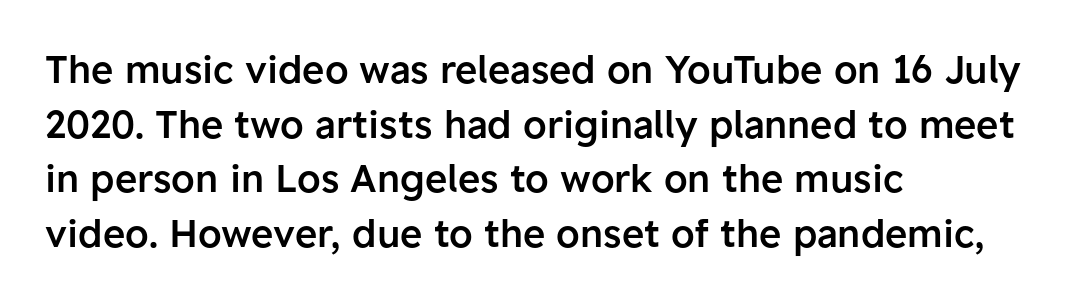
{"serif": "no", "italic": "no", "bold": "semi", "weight": "semibold", "width": "normal", "stroke_contrast": "low", "x_height": "medium", "monospaced": "no", "underline": "no", "align": "left", "line_spacing": "normal", "line_spacing_ratio": 1.44, "letter_spacing": "normal", "letter_spacing_em": 0.0, "glyph_px": 38}
